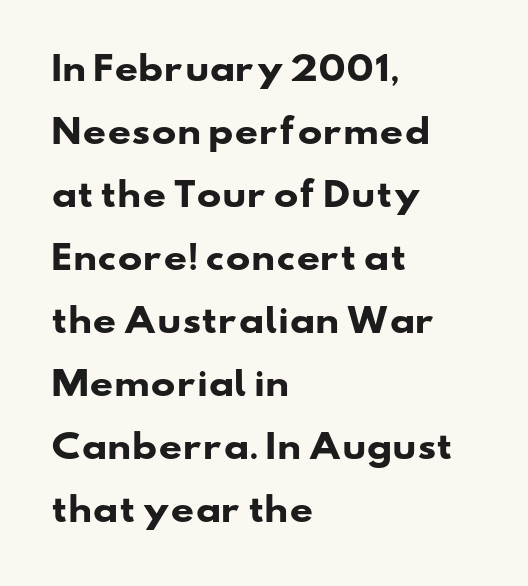
The image shows 33 px heavy, wide sans-serif type; set left-aligned, loose line spacing (1.91x), normal letter spacing, not underlined; low stroke contrast and a small x-height.
